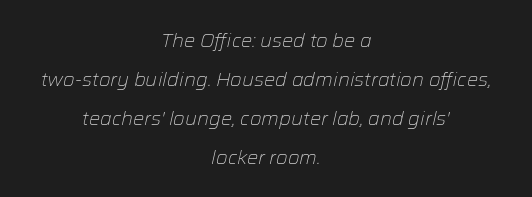
{"italic": "yes", "lean": "right", "slant_degrees": 12, "bold": "no", "underline": "no", "align": "center", "line_spacing": "loose", "line_spacing_ratio": 1.95, "letter_spacing": "normal", "letter_spacing_em": 0.0, "glyph_px": 20}
